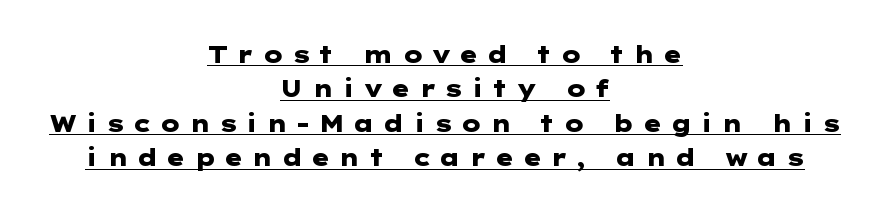
The horizontal fit of the characters is loose and conspicuously gappy. Caption: multi-line text, centered on the measure. Summary of vertical rhythm: regular, with standard interline spacing. The specimen reads as upright at a glance.
